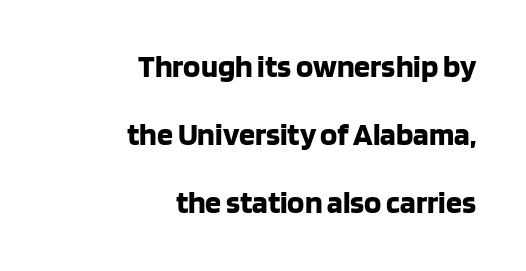
Q: Is the text bold? A: Yes.
Q: Is the text italic (slanted)? A: No, it is upright.
Q: Is the typeface a serif or a sans-serif typeface? A: Sans-serif.
Q: Is the text underlined? A: No.
Q: How is the paragraph aligned? A: Right-aligned.
Q: Is the spacing between letters normal or unusually wide? A: Normal.
Q: Is the spacing between lines tight, normal or loose? A: Loose.
Q: Width (condensed, normal, or wide)? A: Normal.
Q: Stroke contrast? A: Low.
Q: x-height? A: Large.
Q: Monospaced? A: No.
